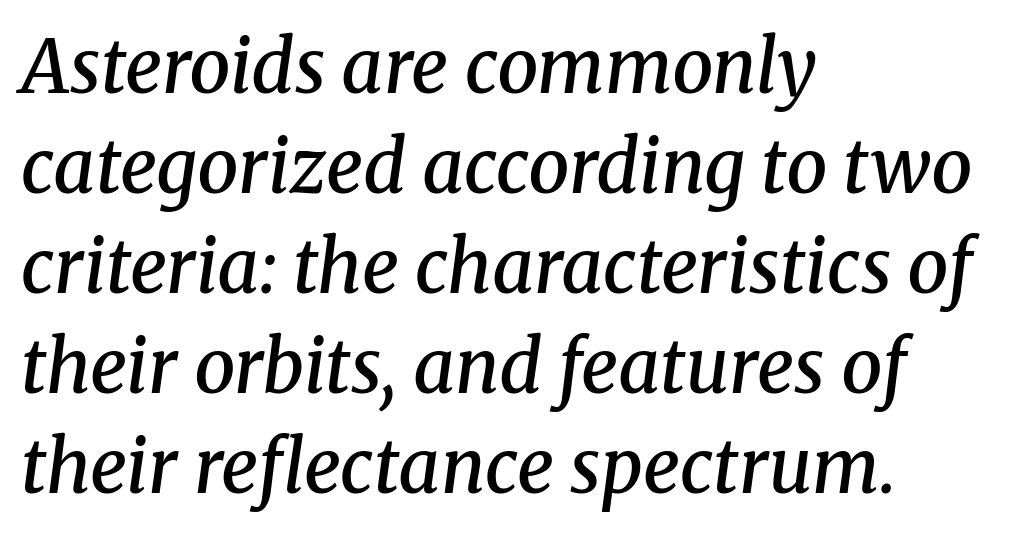
Q: Is the text bold? A: Semi-bold.
Q: Is the text italic (slanted)? A: Yes, it leans right by about 8 degrees.
Q: Is the typeface a serif or a sans-serif typeface? A: Serif.
Q: Is the text underlined? A: No.
Q: How is the paragraph aligned? A: Left-aligned.
Q: Is the spacing between letters normal or unusually wide? A: Normal.
Q: Is the spacing between lines tight, normal or loose? A: Normal.
Q: Width (condensed, normal, or wide)? A: Normal.
Q: Stroke contrast? A: Medium.
Q: x-height? A: Medium.
Q: Monospaced? A: No.
